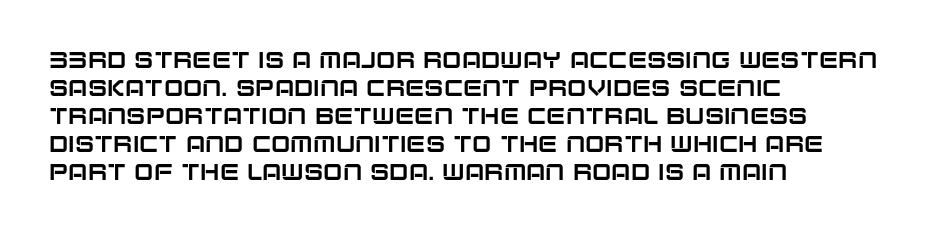
{"italic": "no", "underline": "no", "align": "left", "line_spacing_ratio": 1.22, "letter_spacing": "normal", "letter_spacing_em": 0.0, "glyph_px": 23}
